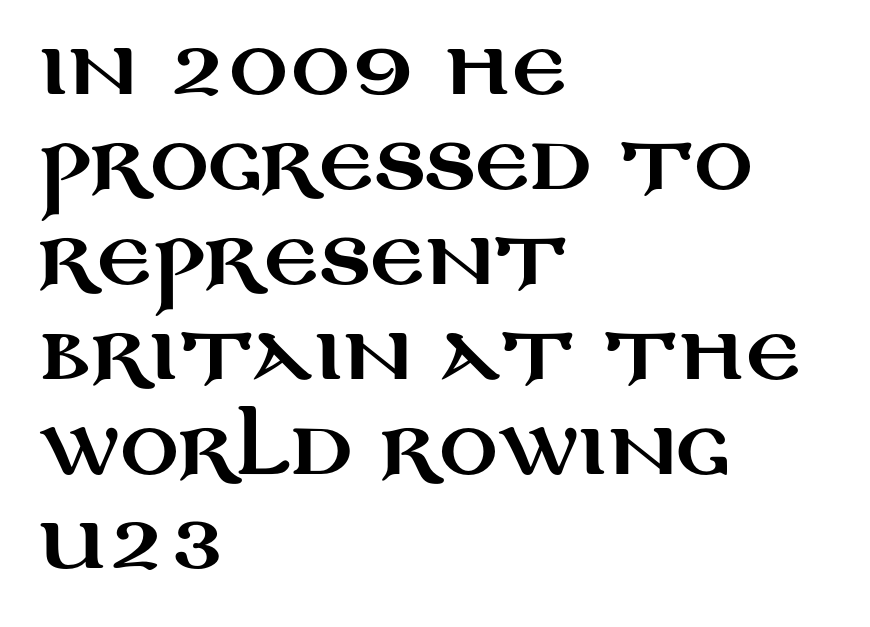
Horizontally, the lines are justified to the leading edge only. Do the letters lean? They stand straight. No feet cap the strokes, marking this as sans-serif type. The face used here is rendered with its standard letterfit.
